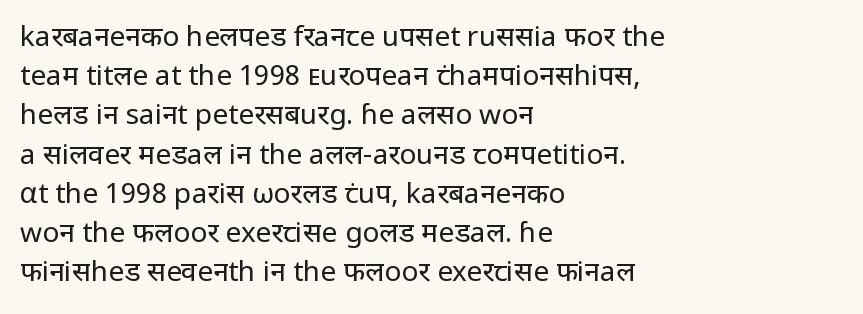
{"serif": "no", "italic": "no", "bold": "no", "weight": "regular", "width": "normal", "stroke_contrast": "low", "x_height": "medium", "monospaced": "no", "underline": "no", "align": "left", "line_spacing": "normal", "line_spacing_ratio": 1.4, "letter_spacing": "normal", "letter_spacing_em": 0.0, "glyph_px": 28}
